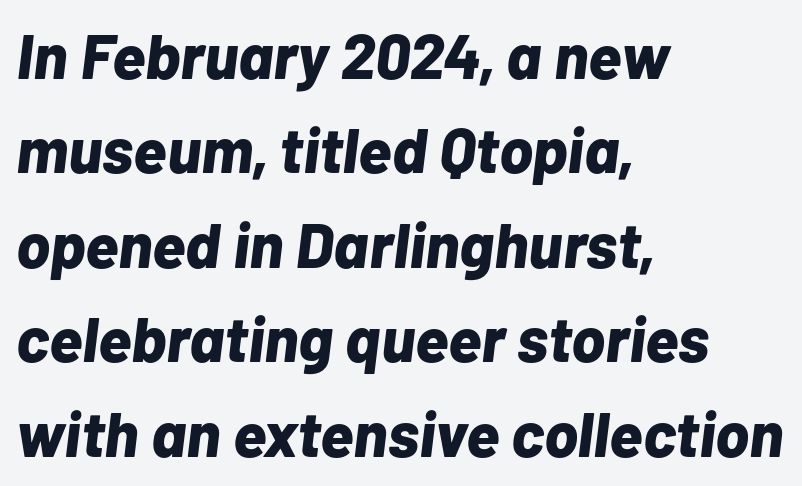
{"italic": "yes", "lean": "right", "slant_degrees": 7, "bold": "yes", "weight": "bold", "width": "normal", "stroke_contrast": "low", "x_height": "medium", "monospaced": "no", "underline": "no", "align": "left", "line_spacing": "normal", "line_spacing_ratio": 1.5, "letter_spacing": "normal", "letter_spacing_em": 0.0, "glyph_px": 63}
